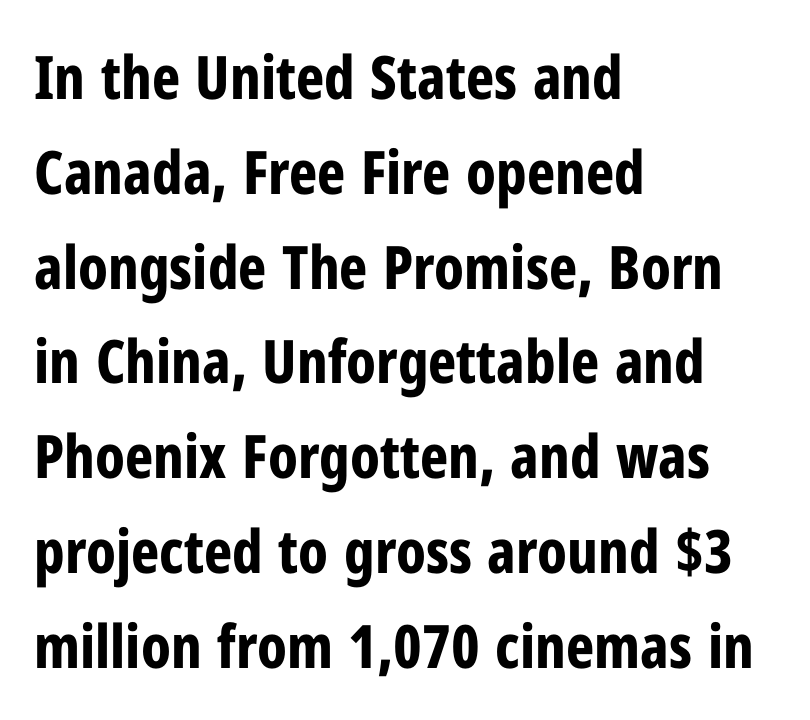
{"serif": "no", "italic": "no", "bold": "yes", "weight": "bold", "width": "condensed", "stroke_contrast": "low", "x_height": "medium", "monospaced": "no", "underline": "no", "align": "left", "line_spacing": "normal", "line_spacing_ratio": 1.58, "letter_spacing": "normal", "letter_spacing_em": 0.0, "glyph_px": 60}
